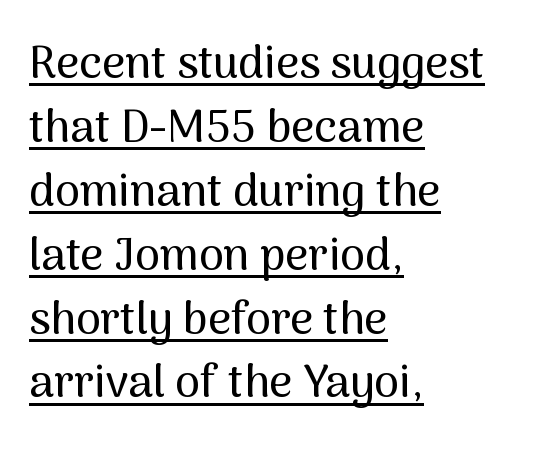
Q: Is the text italic (slanted)? A: No, it is upright.
Q: Is the typeface a serif or a sans-serif typeface? A: Sans-serif.
Q: Is the text underlined? A: Yes.
Q: How is the paragraph aligned? A: Left-aligned.
Q: Is the spacing between letters normal or unusually wide? A: Normal.
Q: Is the spacing between lines tight, normal or loose? A: Normal.
Q: Width (condensed, normal, or wide)? A: Normal.
Q: Stroke contrast? A: Medium.
Q: x-height? A: Medium.
Q: Monospaced? A: No.
